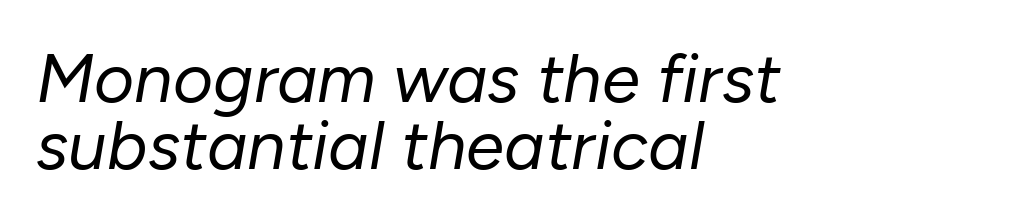
Horizontal alignment here is leftward, the default for most running prose. Stems and bowls with no extra thickness — not bold. In terms of letterspacing, this is plain default setting. Regarding leading, the lines here are crowded together. Does the lettering tilt? It does — this is italic. Any mark beneath the type? The region is blank.
